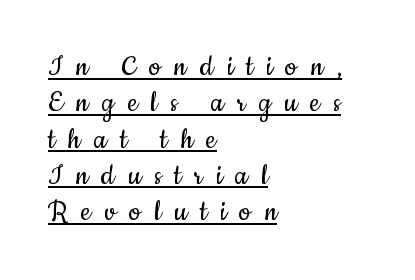
The image shows 33 px regular-weight, condensed sans-serif type; set left-aligned, tight line spacing (1.1x), unusually wide letter spacing (+0.41 em), underlined; low stroke contrast and a small x-height.
